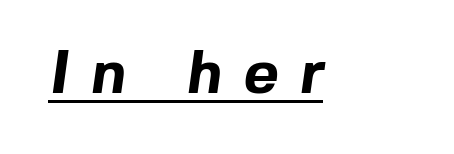
{"serif": "no", "bold": "yes", "weight": "bold", "width": "normal", "x_height": "medium", "monospaced": "no", "underline": "yes", "letter_spacing": "wide", "letter_spacing_em": 0.36, "glyph_px": 60}
